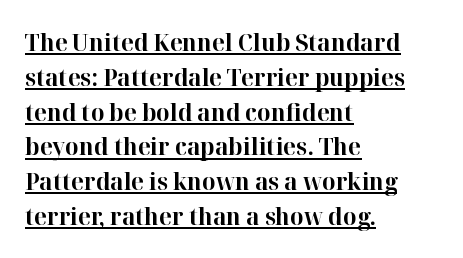
Q: Is the text bold? A: Yes.
Q: Is the text italic (slanted)? A: No, it is upright.
Q: Is the text underlined? A: Yes.
Q: How is the paragraph aligned? A: Left-aligned.
Q: Is the spacing between letters normal or unusually wide? A: Normal.
Q: Is the spacing between lines tight, normal or loose? A: Normal.
